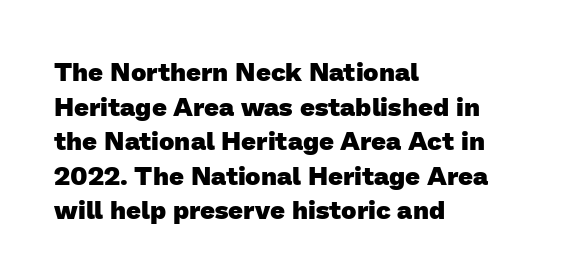
The image shows 26 px bold type; set left-aligned, normal line spacing (1.33x), normal letter spacing, not underlined.
